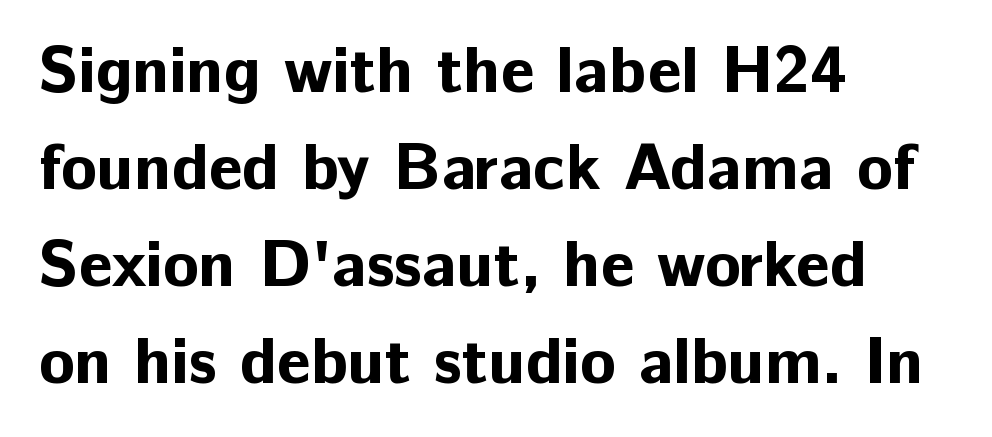
Q: Is the text bold? A: Yes.
Q: Is the text italic (slanted)? A: No, it is upright.
Q: Is the typeface a serif or a sans-serif typeface? A: Sans-serif.
Q: Is the text underlined? A: No.
Q: How is the paragraph aligned? A: Left-aligned.
Q: Is the spacing between letters normal or unusually wide? A: Normal.
Q: Is the spacing between lines tight, normal or loose? A: Normal.
Q: Width (condensed, normal, or wide)? A: Normal.
Q: Stroke contrast? A: Low.
Q: x-height? A: Medium.
Q: Monospaced? A: No.
